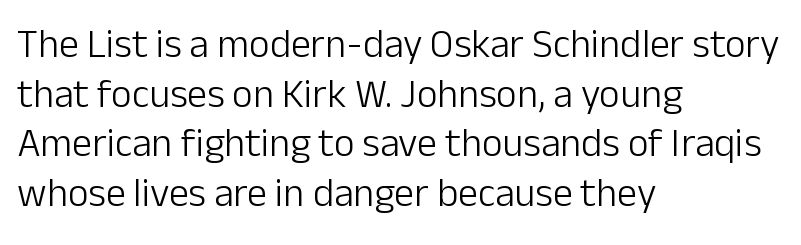
{"serif": "no", "italic": "no", "bold": "no", "weight": "light", "width": "normal", "stroke_contrast": "low", "x_height": "medium", "monospaced": "no", "underline": "no", "align": "left", "line_spacing_ratio": 1.24, "letter_spacing": "normal", "letter_spacing_em": 0.0, "glyph_px": 40}
